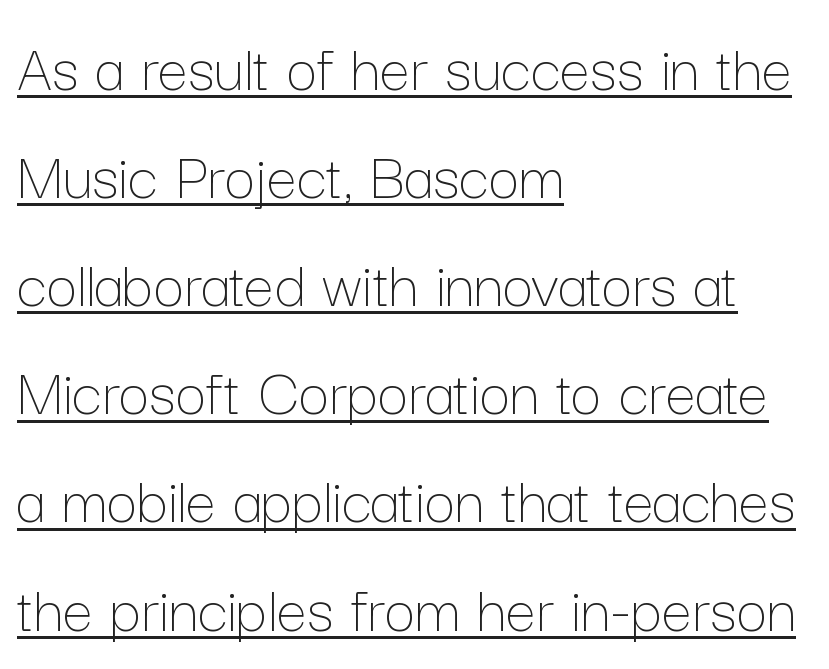
{"italic": "no", "bold": "no", "weight": "thin", "width": "normal", "stroke_contrast": "low", "x_height": "medium", "monospaced": "no", "underline": "yes", "align": "left", "line_spacing": "normal", "line_spacing_ratio": 1.59, "letter_spacing": "normal", "letter_spacing_em": 0.0, "glyph_px": 68}
